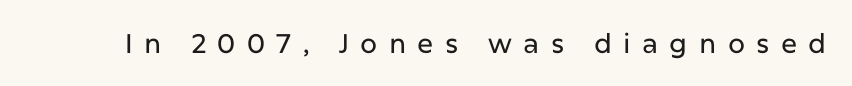
Q: Is the text italic (slanted)? A: No, it is upright.
Q: Is the text underlined? A: No.
Q: Is the spacing between letters normal or unusually wide? A: Unusually wide.
